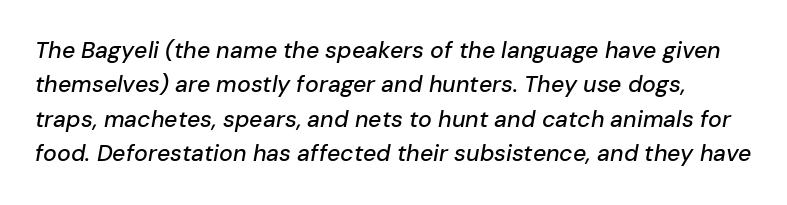
The image shows 23 px text type, italic (leaning right); set normal line spacing (1.5x), normal letter spacing, not underlined.
